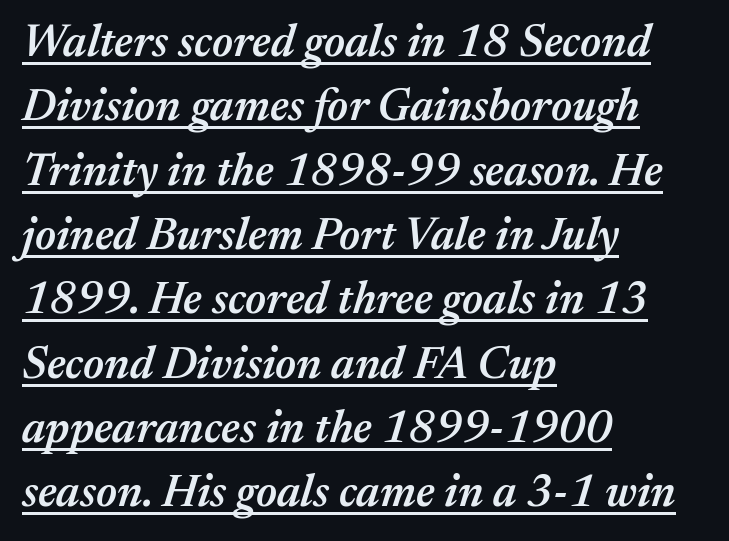
Q: Is the text bold? A: Semi-bold.
Q: Is the text italic (slanted)? A: Yes, it leans right by about 17 degrees.
Q: Is the text underlined? A: Yes.
Q: How is the paragraph aligned? A: Left-aligned.
Q: Is the spacing between letters normal or unusually wide? A: Normal.
Q: Is the spacing between lines tight, normal or loose? A: Normal.
Q: Width (condensed, normal, or wide)? A: Normal.
Q: Stroke contrast? A: Medium.
Q: x-height? A: Medium.
Q: Monospaced? A: No.
